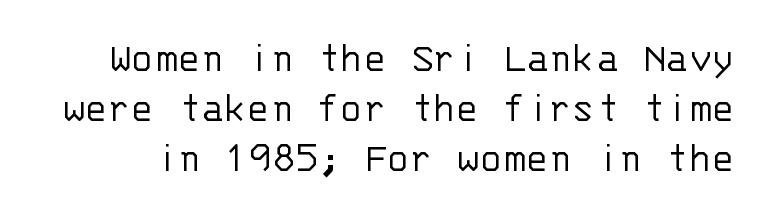
The image shows 43 px light sans-serif type, upright, monospaced; set line spacing 1.16x, normal letter spacing, not underlined; low stroke contrast and a large x-height.
